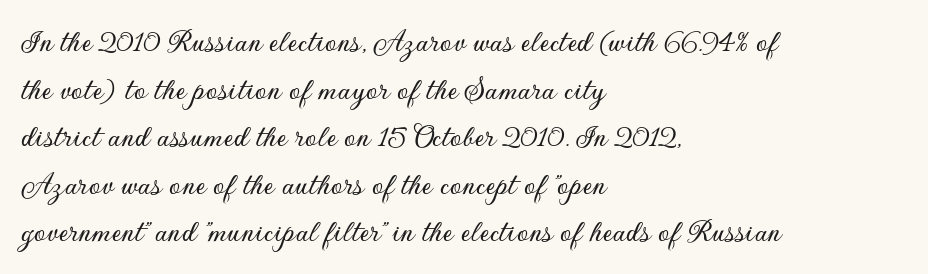
Words float on clear page, feet unadorned. In terms of leading, this rendering sits right in the middle. What stands out about the letter spacing? Nothing — it is the standard amount. Classification — sans serif.
